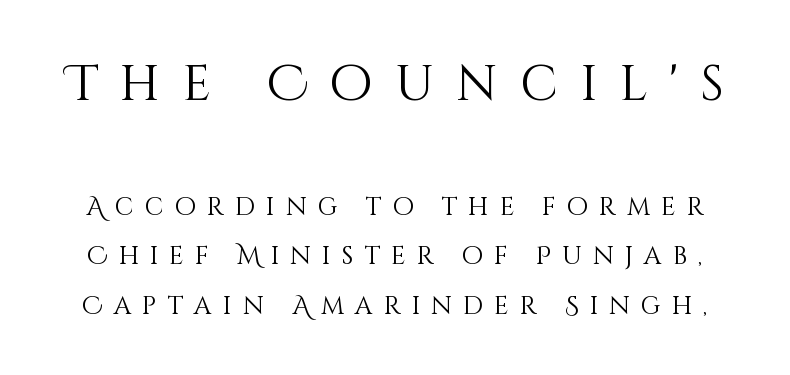
The image shows 50 px light type, upright; set loose line spacing (1.98x), unusually wide letter spacing (+0.44 em), not underlined; the first (top) block is 2.0x larger; medium stroke contrast and a large x-height.
